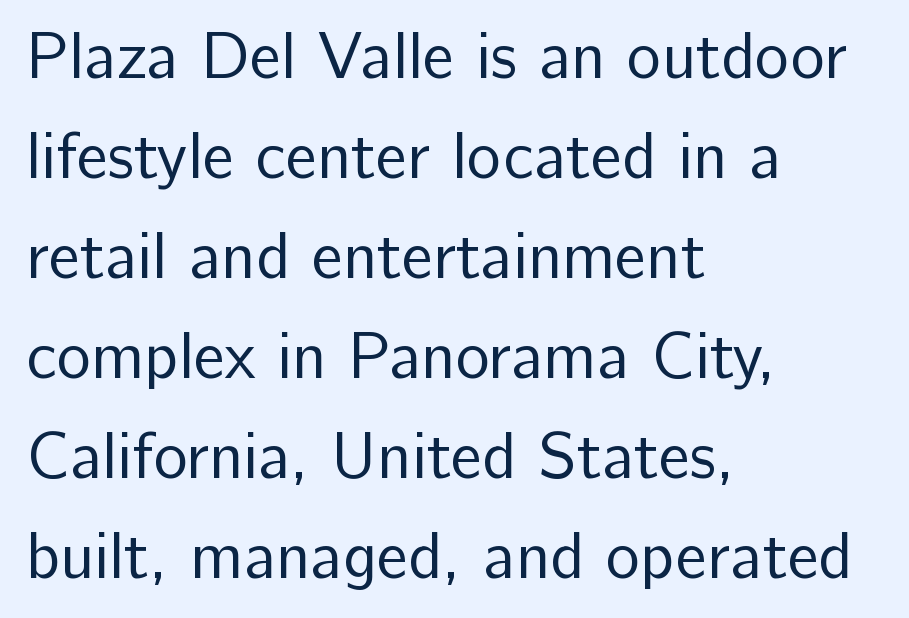
{"serif": "no", "italic": "no", "bold": "no", "weight": "regular", "width": "normal", "stroke_contrast": "low", "x_height": "medium", "monospaced": "no", "underline": "no", "align": "left", "line_spacing": "normal", "line_spacing_ratio": 1.54, "letter_spacing": "normal", "letter_spacing_em": 0.0, "glyph_px": 65}
